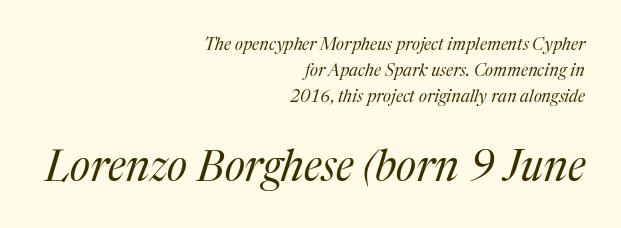
Inter-character spacing is left at the font's built-in metrics. Each letter keeps its own natural width here, so spacing adapts to shape. Type size steps up from the first block to the second. Notice how the passage keeps a crisp vertical edge on the right only. The designer went with a serif here, giving each stem small feet. There's an unmistakable incline to the writing here.
